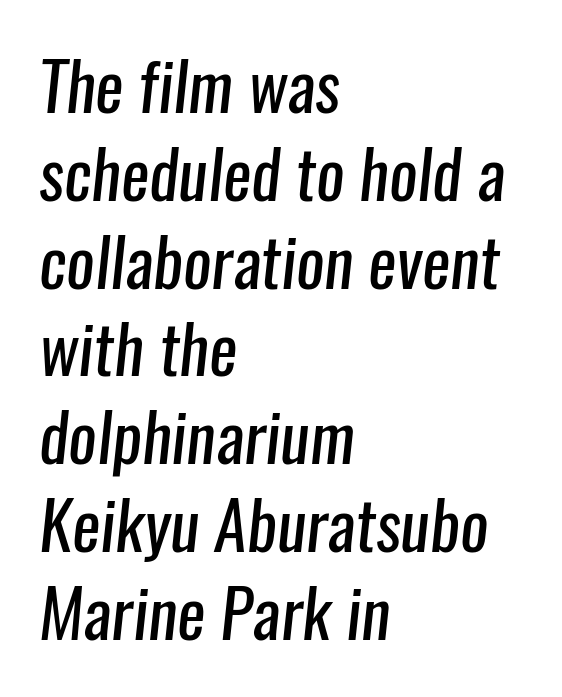
Q: Is the text bold? A: No.
Q: Is the typeface a serif or a sans-serif typeface? A: Sans-serif.
Q: Is the text underlined? A: No.
Q: How is the paragraph aligned? A: Left-aligned.
Q: Is the spacing between letters normal or unusually wide? A: Normal.
Q: Is the spacing between lines tight, normal or loose? A: Normal.
Q: Width (condensed, normal, or wide)? A: Condensed.
Q: Stroke contrast? A: Low.
Q: x-height? A: Medium.
Q: Monospaced? A: No.
